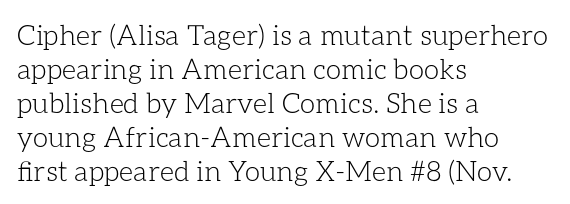
In terms of letterspacing, this is plain default setting. The lettering holds an erect, upright posture throughout. Weight: regular or lighter. Layout note: lines flush left. Nobody drew a line under any word here.
